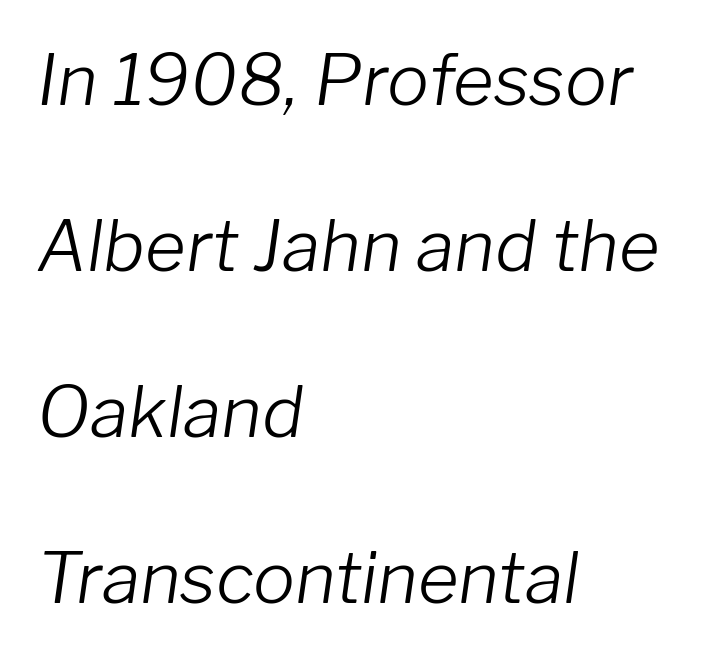
The lines are spread far apart with generous leading. The passage shown is typed in a proportional face where columns would drift. Line beginnings align vertically; line endings do not. Observe the lean: these are italic letterforms. Ink coverage per letter is moderate at most.
